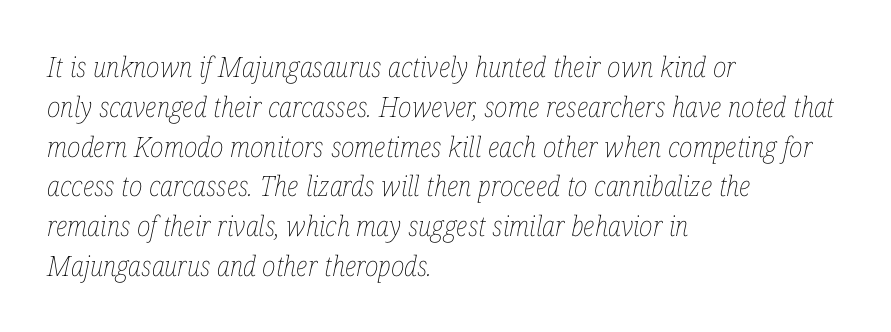
The image shows 28 px thin, condensed type, italic (leaning right); set left-aligned, normal line spacing (1.42x), normal letter spacing, not underlined; low stroke contrast and a medium x-height.
